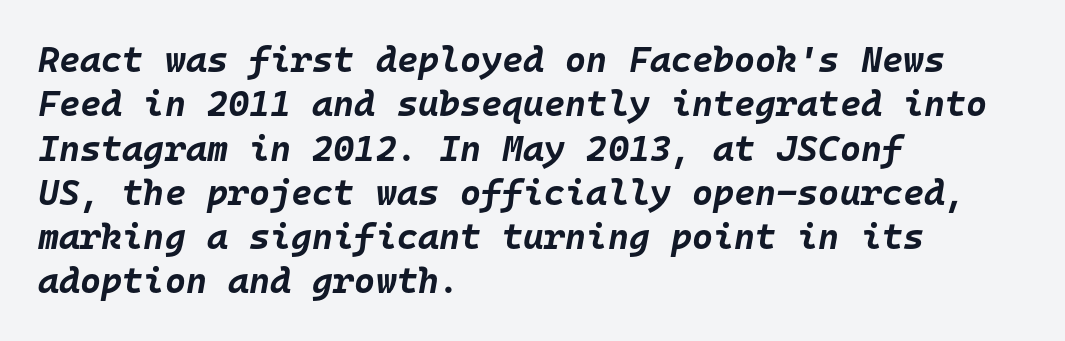
Q: Is the text bold? A: Yes.
Q: Is the text italic (slanted)? A: Yes, it leans right by about 10 degrees.
Q: Is the text underlined? A: No.
Q: How is the paragraph aligned? A: Left-aligned.
Q: Is the spacing between letters normal or unusually wide? A: Normal.
Q: Width (condensed, normal, or wide)? A: Normal.
Q: Stroke contrast? A: Low.
Q: x-height? A: Large.
Q: Monospaced? A: Yes.
